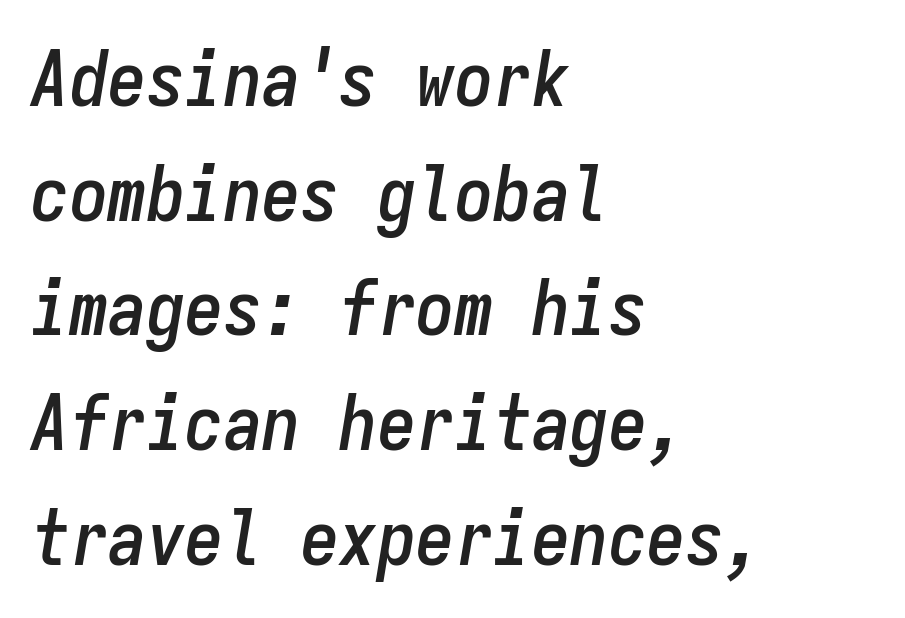
The image shows 77 px condensed type, italic (leaning right), monospaced; set left-aligned, normal line spacing (1.49x), normal letter spacing, not underlined; low stroke contrast and a medium x-height.
